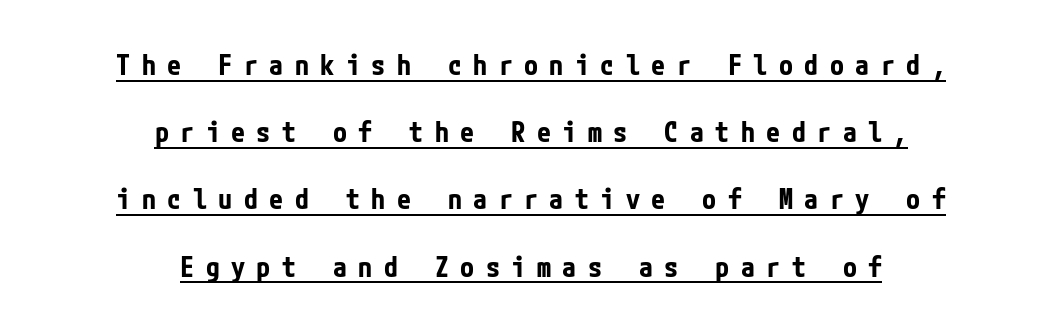
Q: Is the text bold? A: Yes.
Q: Is the text italic (slanted)? A: No, it is upright.
Q: Is the typeface a serif or a sans-serif typeface? A: Sans-serif.
Q: Is the text underlined? A: Yes.
Q: How is the paragraph aligned? A: Centered.
Q: Is the spacing between letters normal or unusually wide? A: Unusually wide.
Q: Is the spacing between lines tight, normal or loose? A: Loose.
Q: Width (condensed, normal, or wide)? A: Condensed.
Q: Stroke contrast? A: Low.
Q: x-height? A: Medium.
